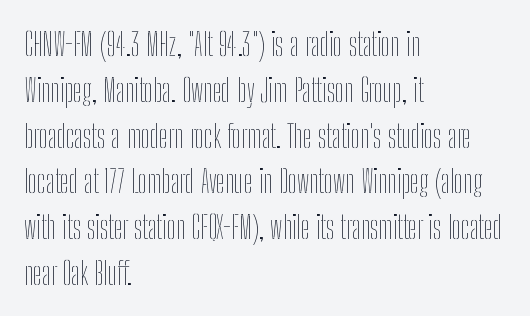
{"italic": "no", "bold": "no", "weight": "thin", "width": "condensed", "stroke_contrast": "low", "x_height": "medium", "monospaced": "no", "underline": "no", "align": "left", "line_spacing": "normal", "line_spacing_ratio": 1.43, "letter_spacing": "normal", "letter_spacing_em": 0.0, "glyph_px": 32}
